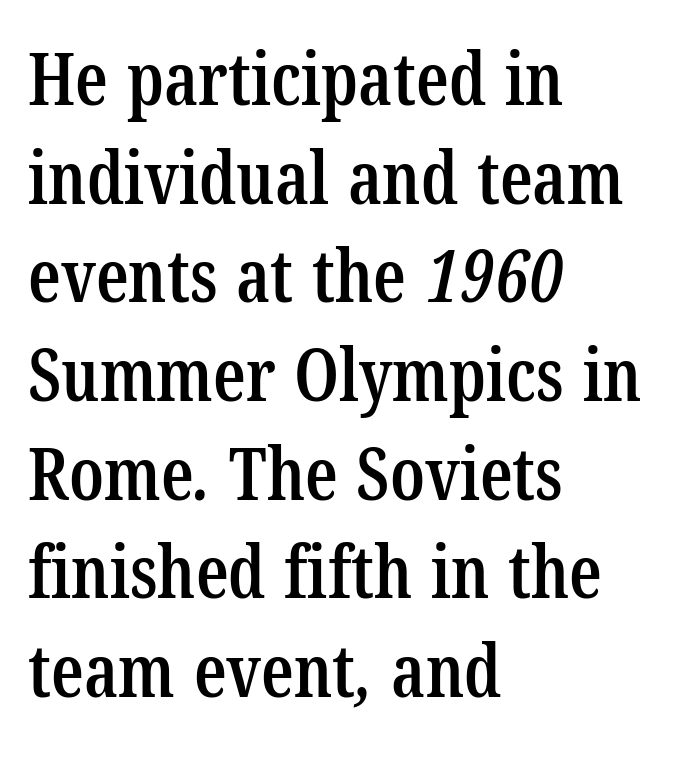
{"serif": "yes", "bold": "semi", "weight": "semibold", "width": "condensed", "stroke_contrast": "low", "x_height": "medium", "monospaced": "no", "underline": "no", "align": "left", "line_spacing": "normal", "line_spacing_ratio": 1.37, "letter_spacing": "normal", "letter_spacing_em": 0.0, "glyph_px": 72}
